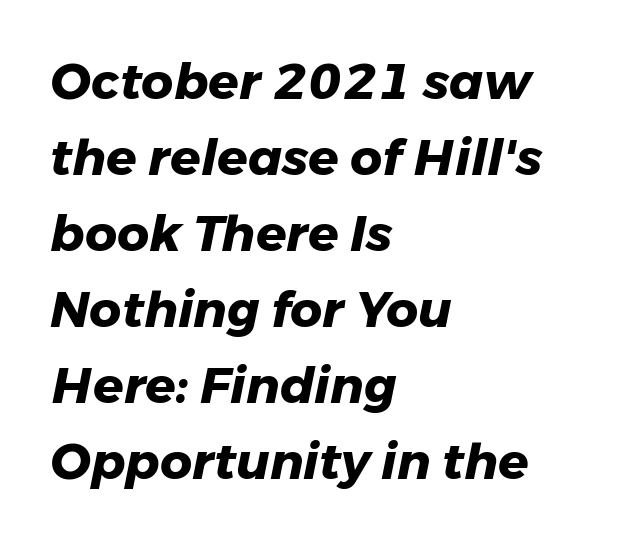
{"italic": "yes", "lean": "right", "slant_degrees": 11, "bold": "yes", "weight": "heavy", "width": "normal", "stroke_contrast": "low", "x_height": "medium", "monospaced": "no", "underline": "no", "align": "left", "line_spacing": "normal", "line_spacing_ratio": 1.52, "letter_spacing": "normal", "letter_spacing_em": 0.0, "glyph_px": 50}
